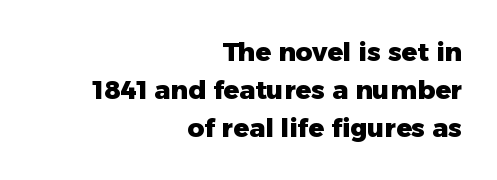
Q: Is the text bold? A: Yes.
Q: Is the text italic (slanted)? A: No, it is upright.
Q: Is the text underlined? A: No.
Q: How is the paragraph aligned? A: Right-aligned.
Q: Is the spacing between letters normal or unusually wide? A: Normal.
Q: Is the spacing between lines tight, normal or loose? A: Normal.
